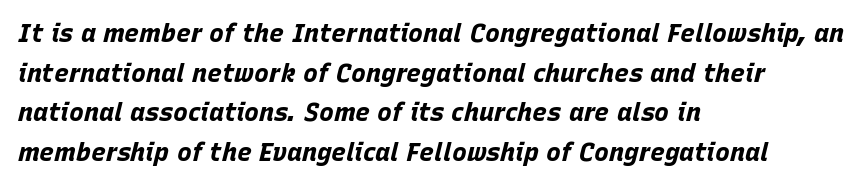
Anything drawn beneath the words? Only blank space. Reading down the column, the eye jumps a familiar distance to each next line. Letter spacing: default. The lines are quadded left. The rendering uses a bold face; every stroke is thick and dark. Emphasis-style slanted type is in use.
